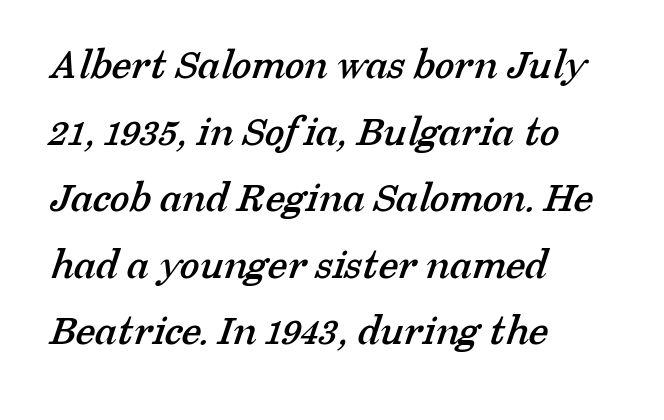
The image shows 45 px serif type; set left-aligned, normal line spacing (1.48x), normal letter spacing, not underlined; low stroke contrast and a medium x-height.
